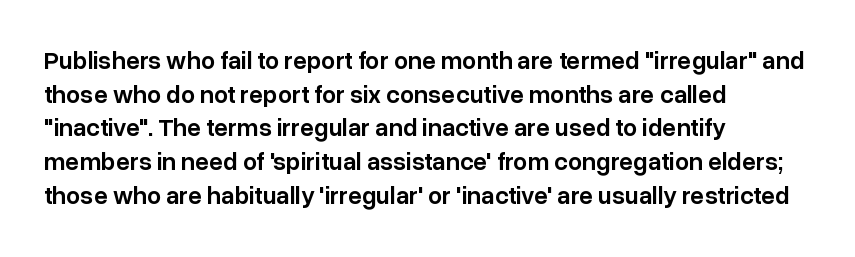
Is there any slant? The stems are plumb. Only glyphs here, with clear space below each row. A fair bit of extra ink — the face is semibold, not bold. Honestly, the row spacing looks completely unremarkable. These lines stack with their left ends in a neat column.
